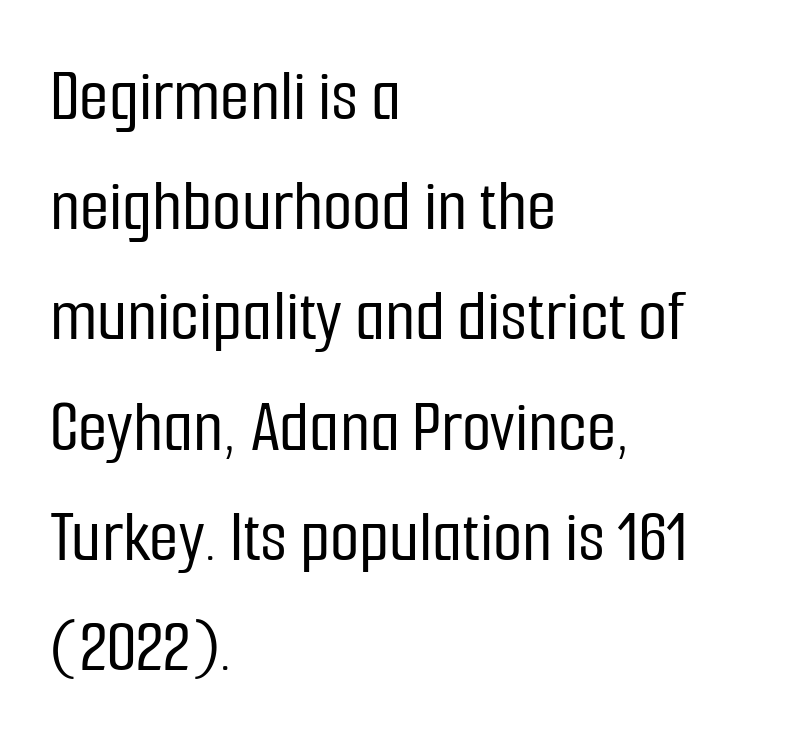
The image shows 76 px condensed sans-serif type, upright; set left-aligned, normal line spacing (1.45x), normal letter spacing, not underlined; low stroke contrast and a medium x-height.
